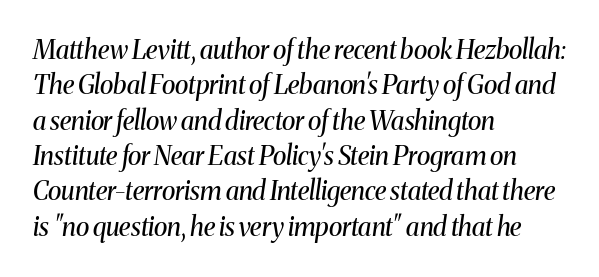
The image shows 26 px text type, italic (leaning right); set left-aligned, normal line spacing (1.36x), normal letter spacing, not underlined.
